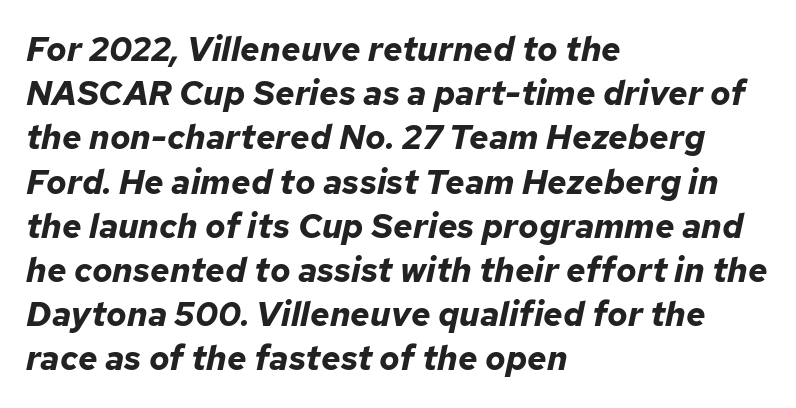
The image shows 34 px bold type, italic (leaning right); set left-aligned, normal line spacing (1.3x), normal letter spacing, not underlined; low stroke contrast and a medium x-height.
